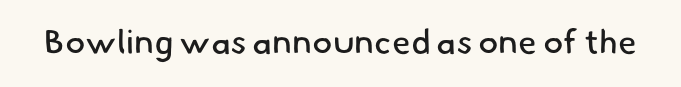
The image shows 34 px regular-weight sans-serif type; set normal letter spacing, not underlined; low stroke contrast and a small x-height.
